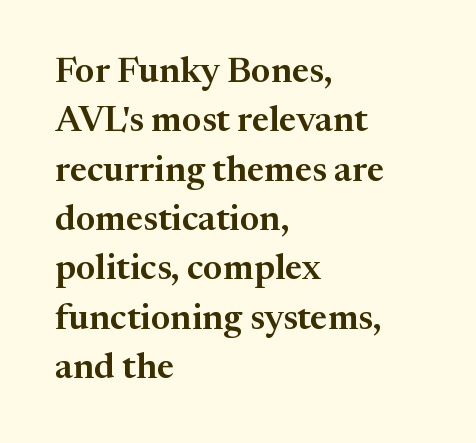
{"serif": "yes", "italic": "no", "width": "normal", "stroke_contrast": "medium", "x_height": "medium", "monospaced": "no", "underline": "no", "align": "left", "line_spacing": "normal", "line_spacing_ratio": 1.37, "letter_spacing": "normal", "letter_spacing_em": 0.0, "glyph_px": 36}
